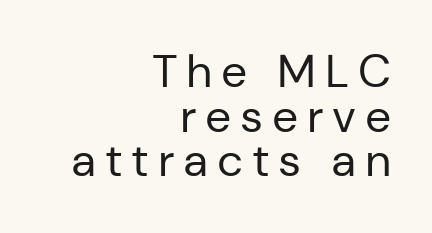
{"serif": "no", "italic": "no", "bold": "no", "weight": "regular", "width": "normal", "stroke_contrast": "low", "x_height": "medium", "monospaced": "no", "underline": "no", "align": "right", "line_spacing": "tight", "line_spacing_ratio": 0.97, "glyph_px": 46}
